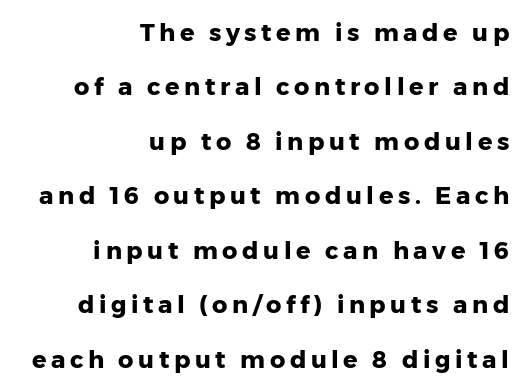
{"italic": "no", "bold": "yes", "underline": "no", "align": "right", "line_spacing": "loose", "line_spacing_ratio": 2.27, "glyph_px": 24}
